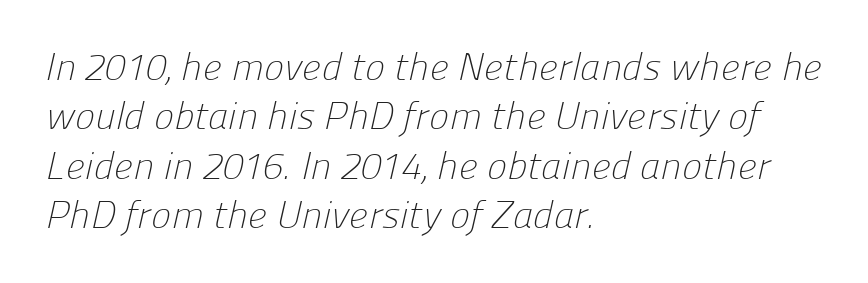
The image shows 38 px light sans-serif type; set left-aligned, normal line spacing (1.3x), normal letter spacing, not underlined; low stroke contrast and a medium x-height.
